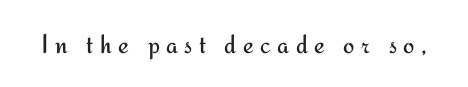
Q: Is the text bold? A: No.
Q: Is the text italic (slanted)? A: No, it is upright.
Q: Is the text underlined? A: No.
Q: Is the spacing between letters normal or unusually wide? A: Unusually wide.
